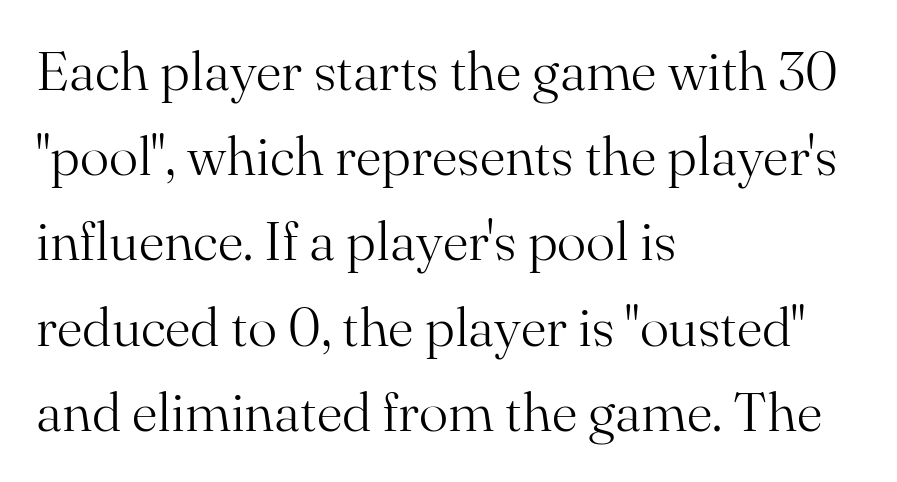
The image shows 55 px light serif type, upright; set left-aligned, normal line spacing (1.55x), normal letter spacing, not underlined; medium stroke contrast and a small x-height.
